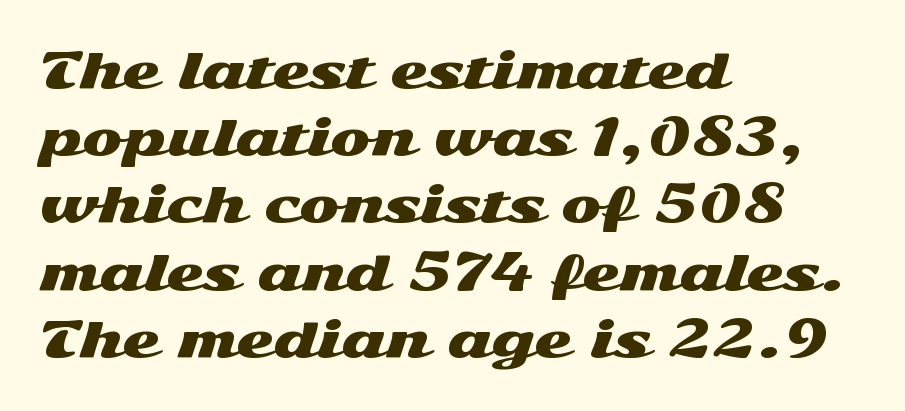
Q: Is the text italic (slanted)? A: Yes.
Q: Is the typeface a serif or a sans-serif typeface? A: Sans-serif.
Q: Is the text underlined? A: No.
Q: How is the paragraph aligned? A: Left-aligned.
Q: Is the spacing between letters normal or unusually wide? A: Normal.
Q: Is the spacing between lines tight, normal or loose? A: Normal.
Q: Width (condensed, normal, or wide)? A: Wide.
Q: Stroke contrast? A: Medium.
Q: x-height? A: Medium.
Q: Monospaced? A: No.
